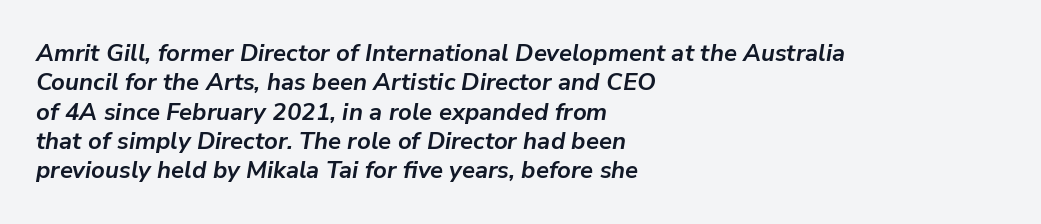
{"italic": "yes", "lean": "right", "slant_degrees": 9, "bold": "yes", "underline": "no", "align": "left", "line_spacing_ratio": 1.22, "letter_spacing": "normal", "letter_spacing_em": 0.0, "glyph_px": 24}
